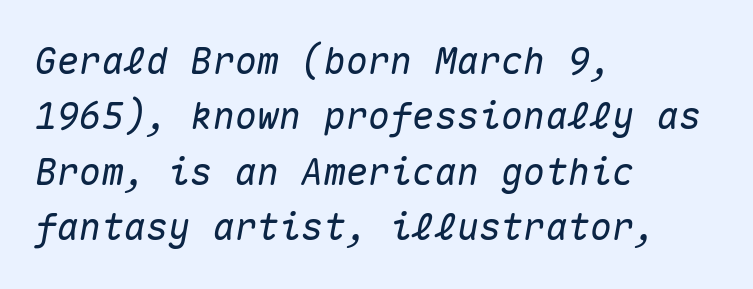
Each line starts at the same left margin while the right side varies. The passage shown is typed in a monospace face where columns stay perfectly aligned. One glance says typical: line gaps are just what's usual. Between one letter and the next there's only the usual sliver of space. Is the type slanted? Yes — the strokes lean at a clear angle.
